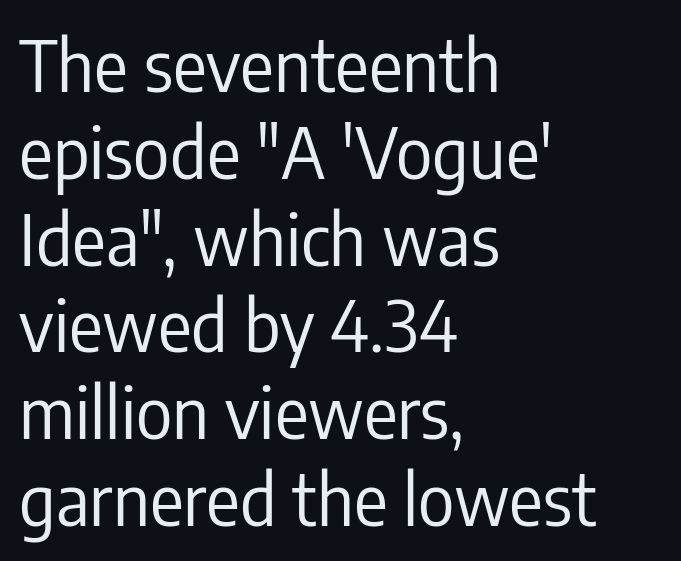
{"serif": "no", "italic": "no", "bold": "no", "weight": "regular", "width": "condensed", "stroke_contrast": "low", "x_height": "medium", "monospaced": "no", "underline": "no", "align": "left", "line_spacing_ratio": 1.24, "letter_spacing": "normal", "letter_spacing_em": 0.0, "glyph_px": 70}
